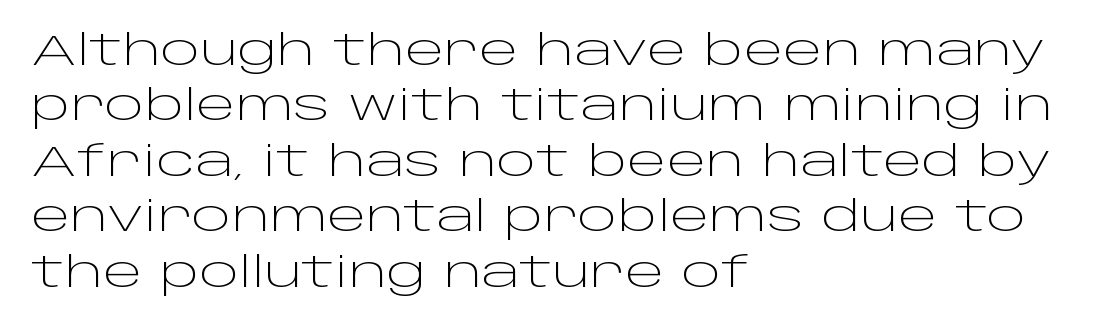
The image shows 42 px light, wide sans-serif type, upright; set left-aligned, normal line spacing (1.32x), normal letter spacing, not underlined; low stroke contrast and a large x-height.
